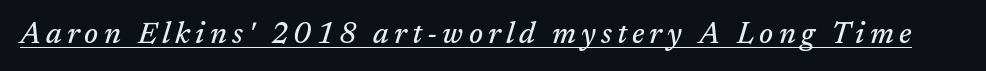
{"serif": "yes", "italic": "yes", "lean": "right", "slant_degrees": 17, "width": "normal", "stroke_contrast": "medium", "x_height": "medium", "monospaced": "no", "underline": "yes", "glyph_px": 30}
